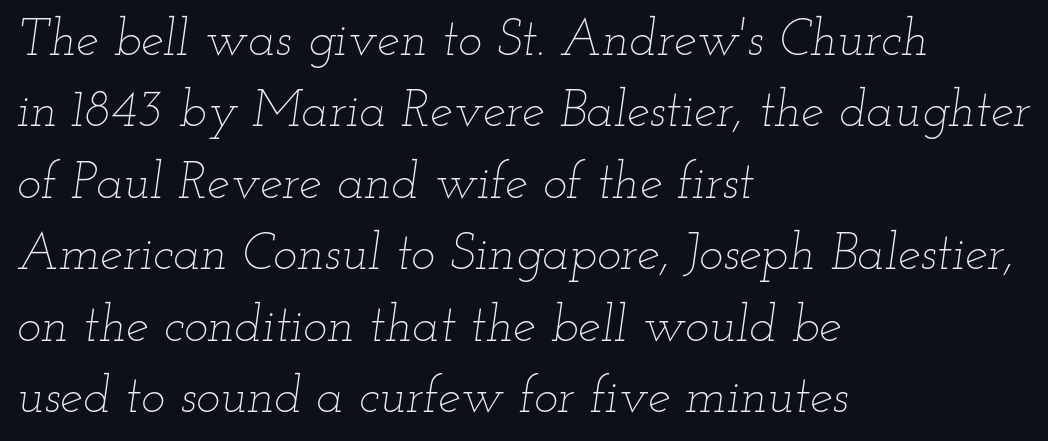
{"italic": "yes", "lean": "right", "slant_degrees": 12, "bold": "no", "weight": "thin", "width": "wide", "stroke_contrast": "low", "x_height": "small", "monospaced": "no", "underline": "no", "align": "left", "line_spacing": "normal", "line_spacing_ratio": 1.4, "letter_spacing": "normal", "letter_spacing_em": 0.0, "glyph_px": 51}
